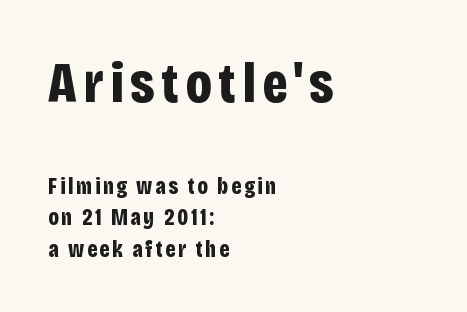
Is there any slant? The stems are plumb. Regular leading. Check the space under the baseline: it is left empty. The block sitting higher on the canvas is the one with enlarged characters.
